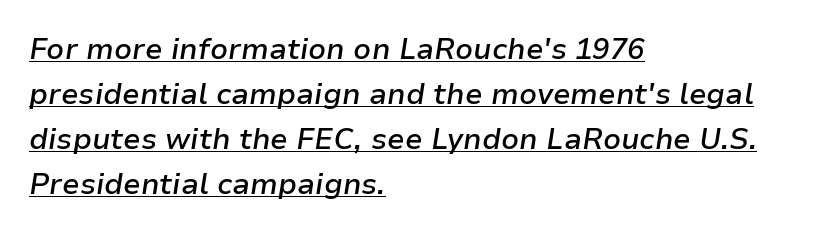
I'd describe the lettering as semibold — firm but not a full bold. The lettering tilts uniformly, giving the passage an italic look. Horizontal bands of white between lines are of average thickness. The letters advance in unequal steps, a hallmark of proportional type. Nothing unusual about the tracking: characters are spaced as the font intends. Somebody hit Ctrl+U on this one — the words are underlined.
